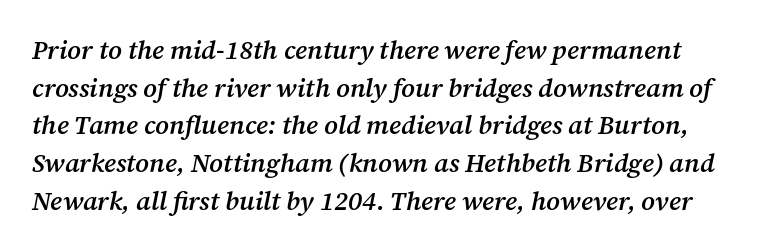
The image shows 26 px text type, italic (leaning right); set normal line spacing (1.45x), normal letter spacing, not underlined.
